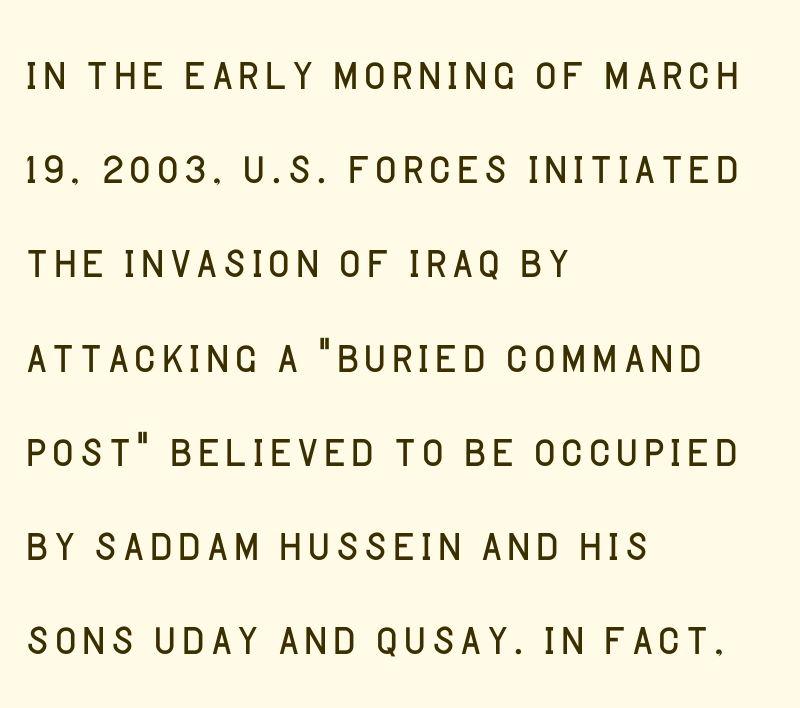
The image shows 60 px light sans-serif type, upright; set left-aligned, normal line spacing (1.57x), normal letter spacing, not underlined; low stroke contrast and a large x-height.
